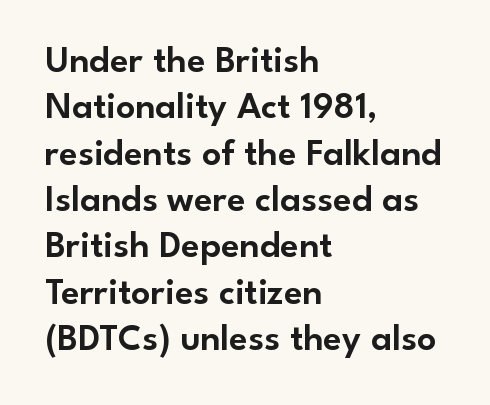
{"serif": "no", "italic": "no", "width": "normal", "stroke_contrast": "low", "x_height": "small", "monospaced": "no", "underline": "no", "align": "left", "line_spacing_ratio": 1.22, "letter_spacing": "normal", "letter_spacing_em": 0.0, "glyph_px": 38}
